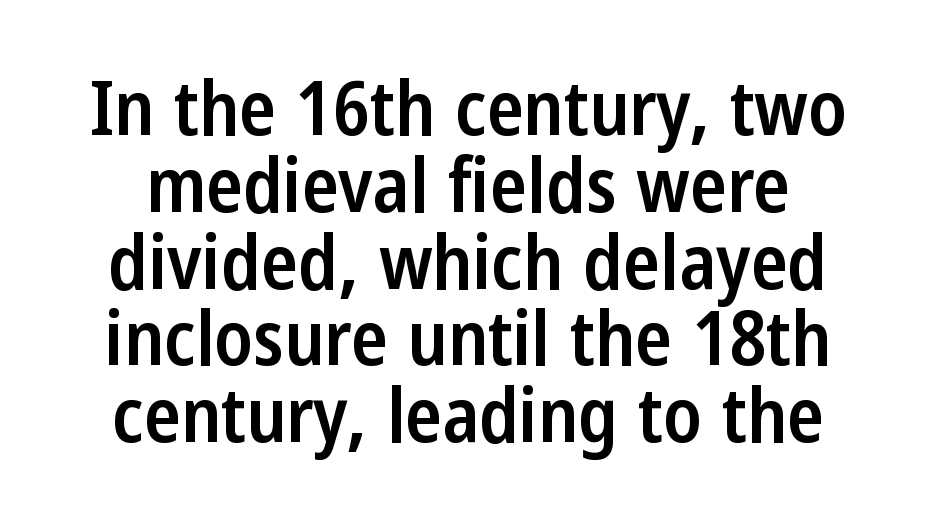
Q: Is the text bold? A: Semi-bold.
Q: Is the text italic (slanted)? A: No, it is upright.
Q: Is the typeface a serif or a sans-serif typeface? A: Sans-serif.
Q: Is the text underlined? A: No.
Q: Is the spacing between letters normal or unusually wide? A: Normal.
Q: Is the spacing between lines tight, normal or loose? A: Tight.
Q: Width (condensed, normal, or wide)? A: Condensed.
Q: Stroke contrast? A: Low.
Q: x-height? A: Medium.
Q: Monospaced? A: No.
